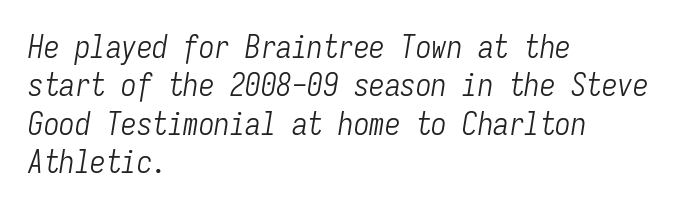
Q: Is the text bold? A: No.
Q: Is the text italic (slanted)? A: Yes, it leans right by about 9 degrees.
Q: Is the text underlined? A: No.
Q: How is the paragraph aligned? A: Left-aligned.
Q: Is the spacing between letters normal or unusually wide? A: Normal.
Q: Width (condensed, normal, or wide)? A: Condensed.
Q: Stroke contrast? A: Low.
Q: x-height? A: Medium.
Q: Monospaced? A: Yes.
